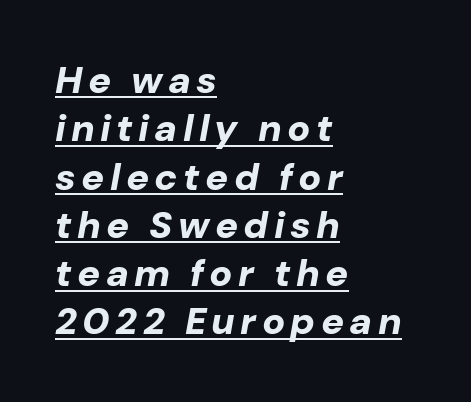
{"italic": "yes", "lean": "right", "slant_degrees": 10, "bold": "yes", "weight": "bold", "width": "normal", "stroke_contrast": "low", "x_height": "medium", "monospaced": "no", "underline": "yes", "align": "left", "line_spacing": "normal", "line_spacing_ratio": 1.27, "glyph_px": 38}
